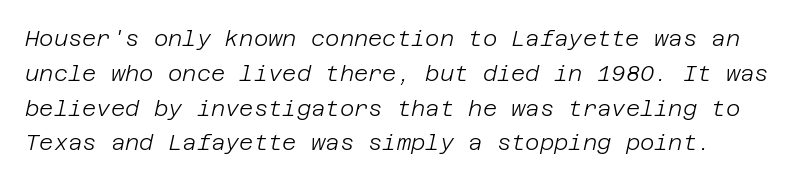
{"italic": "yes", "lean": "right", "slant_degrees": 12, "bold": "no", "underline": "no", "line_spacing": "normal", "line_spacing_ratio": 1.58, "letter_spacing": "normal", "letter_spacing_em": 0.0, "glyph_px": 22}
